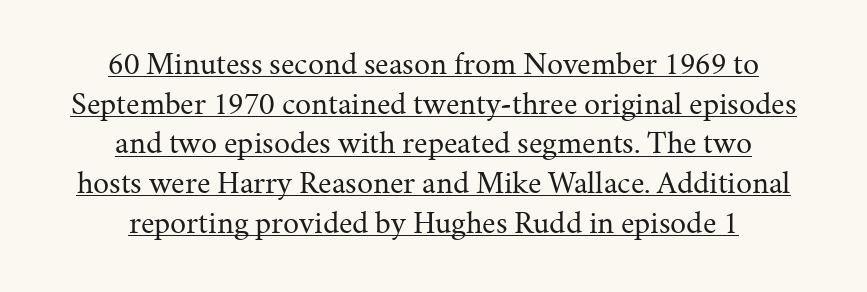
Q: Is the text bold? A: No.
Q: Is the text italic (slanted)? A: No, it is upright.
Q: Is the typeface a serif or a sans-serif typeface? A: Serif.
Q: Is the text underlined? A: Yes.
Q: How is the paragraph aligned? A: Centered.
Q: Is the spacing between letters normal or unusually wide? A: Normal.
Q: Width (condensed, normal, or wide)? A: Normal.
Q: Stroke contrast? A: Medium.
Q: x-height? A: Medium.
Q: Monospaced? A: No.
